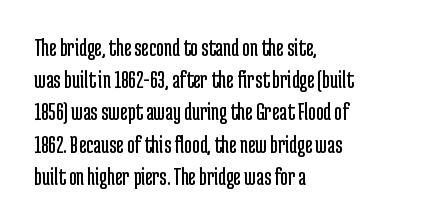
No letter is thick-stroked: the sample isn't bold. The lettering stays uniformly vertical, giving the passage a roman look. This sample uses plain, unmodified letter spacing. These lines stack with their left ends in a neat column. The gap between lines stays unmarked.
